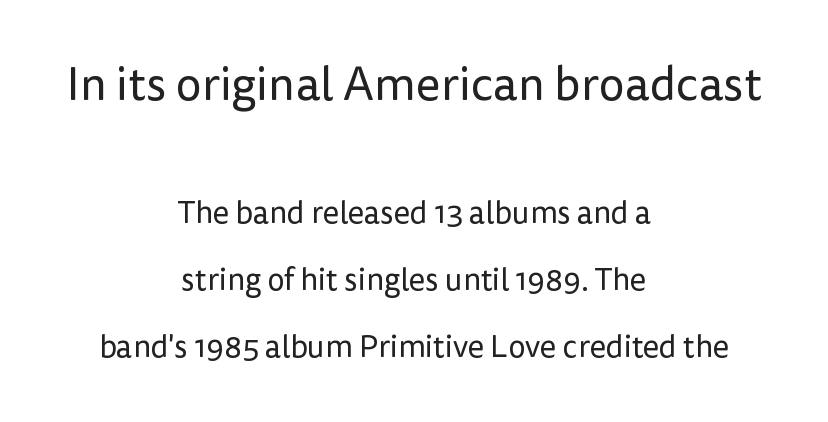
The image shows 47 px regular-weight sans-serif type, upright; set centered, loose line spacing (2.16x), normal letter spacing, not underlined; the first (top) block is 1.52x larger; low stroke contrast and a medium x-height.
